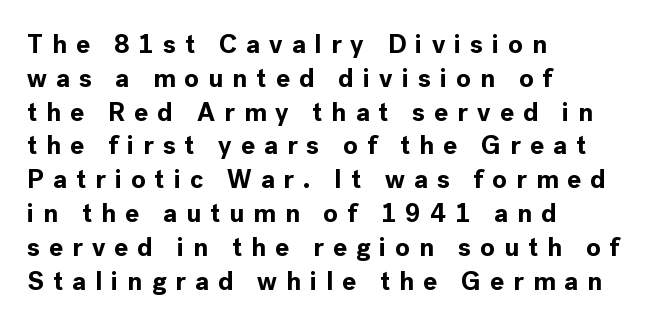
The image shows 26 px bold type, upright; set left-aligned, normal line spacing (1.3x), unusually wide letter spacing (+0.35 em), not underlined.
